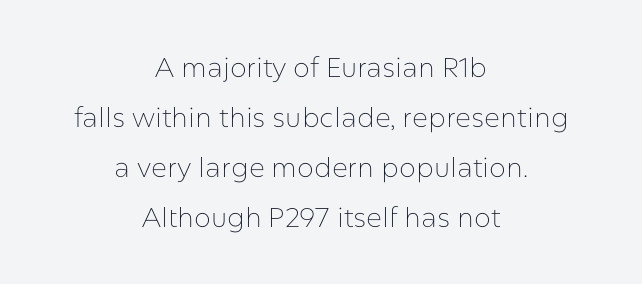
{"italic": "no", "bold": "no", "underline": "no", "align": "center", "line_spacing_ratio": 1.85, "letter_spacing": "normal", "letter_spacing_em": 0.0, "glyph_px": 27}
